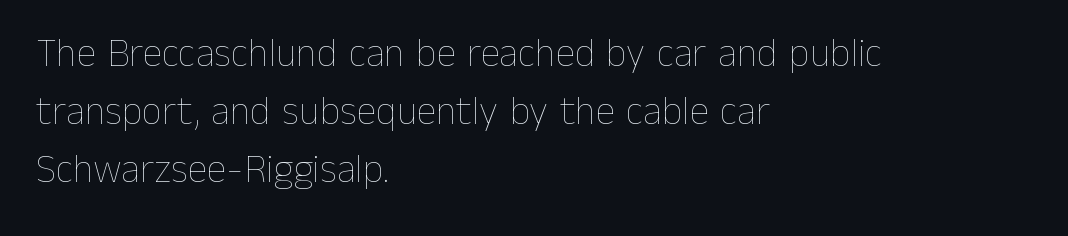
Regarding leading, the lines here are spaced in the standard way. The axis of the letterforms is exactly vertical. The letters advance in unequal steps, a hallmark of proportional type. Heft: none added — not bold. Anything drawn beneath the words? Only blank space.
